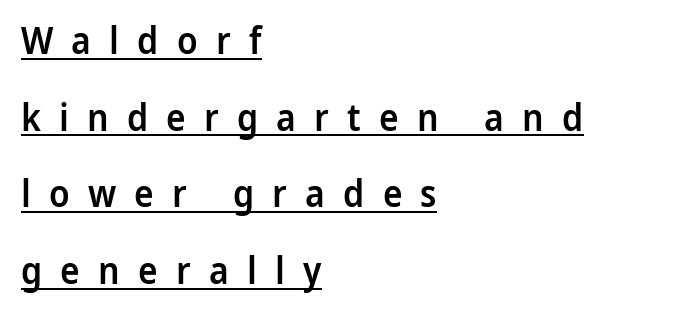
The image shows 37 px semibold sans-serif type, upright; set left-aligned, loose line spacing (2.07x), unusually wide letter spacing (+0.49 em), underlined; low stroke contrast and a medium x-height.
